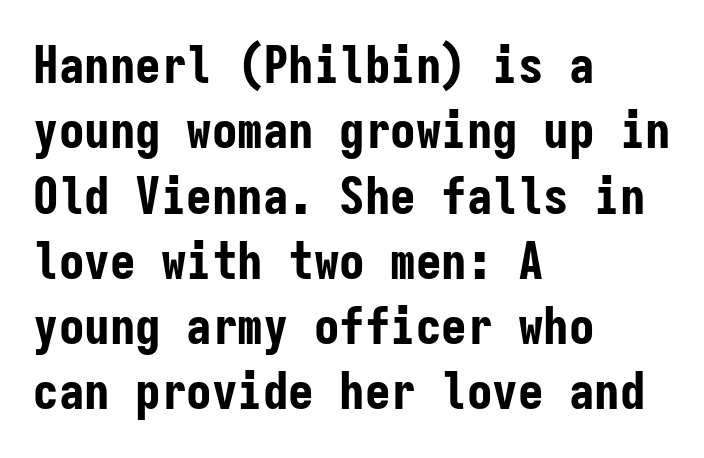
The passage shown is not underscored anywhere. Posture: straight, roman, zero tilt. These lines are rendered in a fixed-pitch font. Reading down the block, your eye returns to a fixed left position each line.
